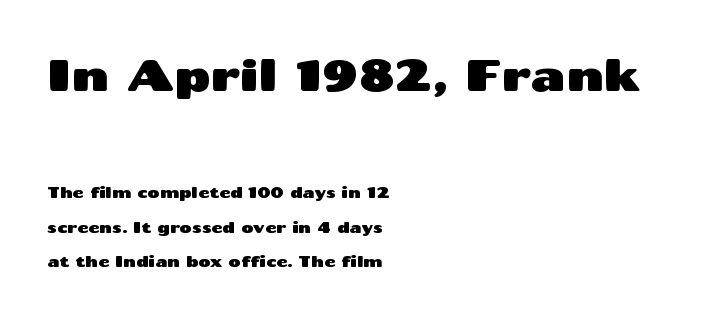
Q: Is the text italic (slanted)? A: No, it is upright.
Q: Is the typeface a serif or a sans-serif typeface? A: Sans-serif.
Q: Is the text underlined? A: No.
Q: How is the paragraph aligned? A: Left-aligned.
Q: Is the spacing between letters normal or unusually wide? A: Normal.
Q: Is the spacing between lines tight, normal or loose? A: Loose.
Q: Which block of text is set in a larger size, the first (top) or the second (bottom)? A: The first (top) one.
Q: Width (condensed, normal, or wide)? A: Wide.
Q: Stroke contrast? A: Medium.
Q: x-height? A: Medium.
Q: Monospaced? A: No.
